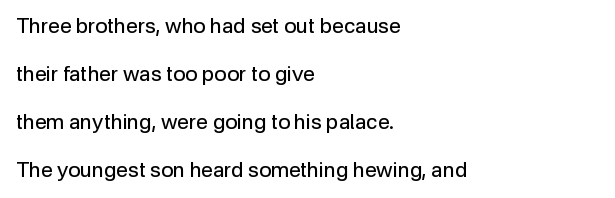
{"italic": "no", "bold": "no", "underline": "no", "align": "left", "line_spacing": "loose", "line_spacing_ratio": 2.28, "letter_spacing": "normal", "letter_spacing_em": 0.0, "glyph_px": 21}
